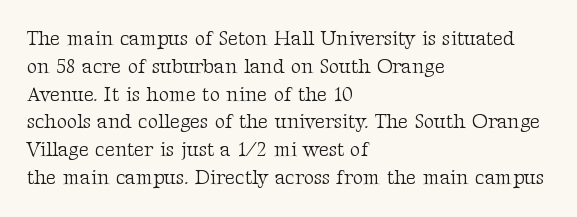
Nothing heavy about these letters — not bold at all. Compared with a centered layout, this one pins lines to the left instead. Spacing between characters is what you'd get straight out of the box. Posture: vertical. Anything drawn beneath the words? Only blank space.
